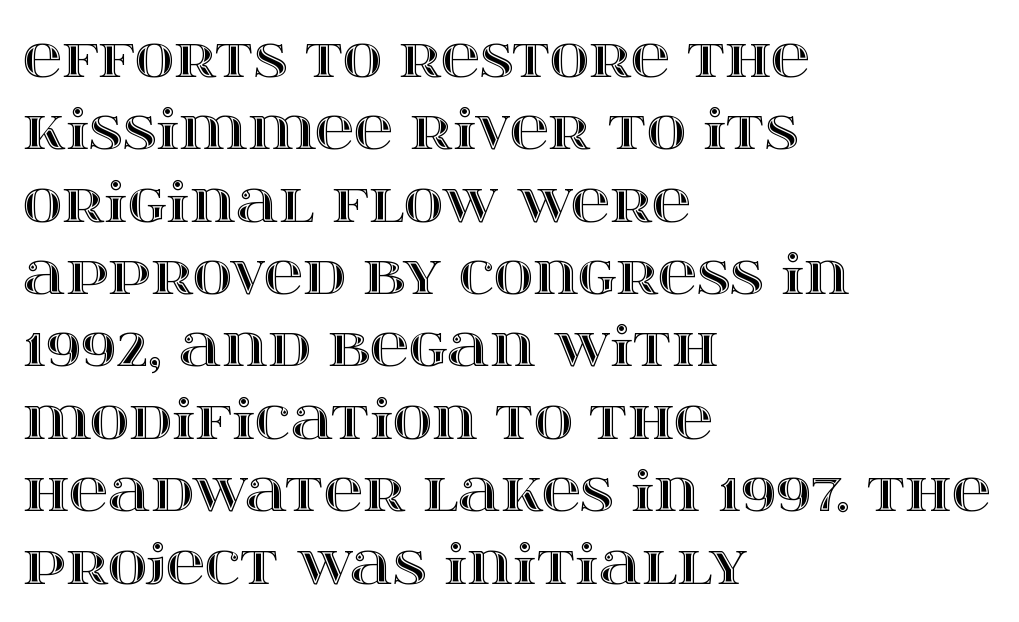
Q: Is the text italic (slanted)? A: No, it is upright.
Q: Is the text underlined? A: No.
Q: How is the paragraph aligned? A: Left-aligned.
Q: Is the spacing between letters normal or unusually wide? A: Normal.
Q: Is the spacing between lines tight, normal or loose? A: Normal.
Q: Width (condensed, normal, or wide)? A: Wide.
Q: x-height? A: Large.
Q: Monospaced? A: No.
